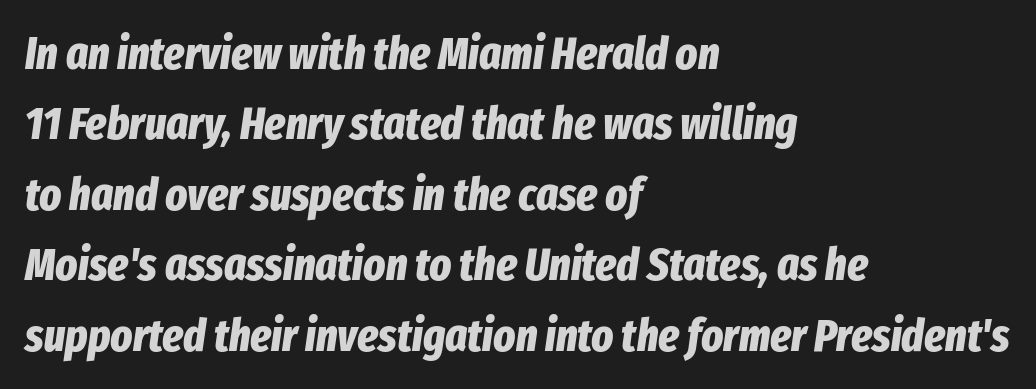
Quick note: interline space is typical. The specimen reads as italic at a glance. Notice how the passage keeps a crisp vertical edge on the left only. Does extra space separate the letters? No, they use regular spacing. Anything drawn beneath the words? Only blank space. Here the designer chose a conventional face with non-uniform glyph widths.
